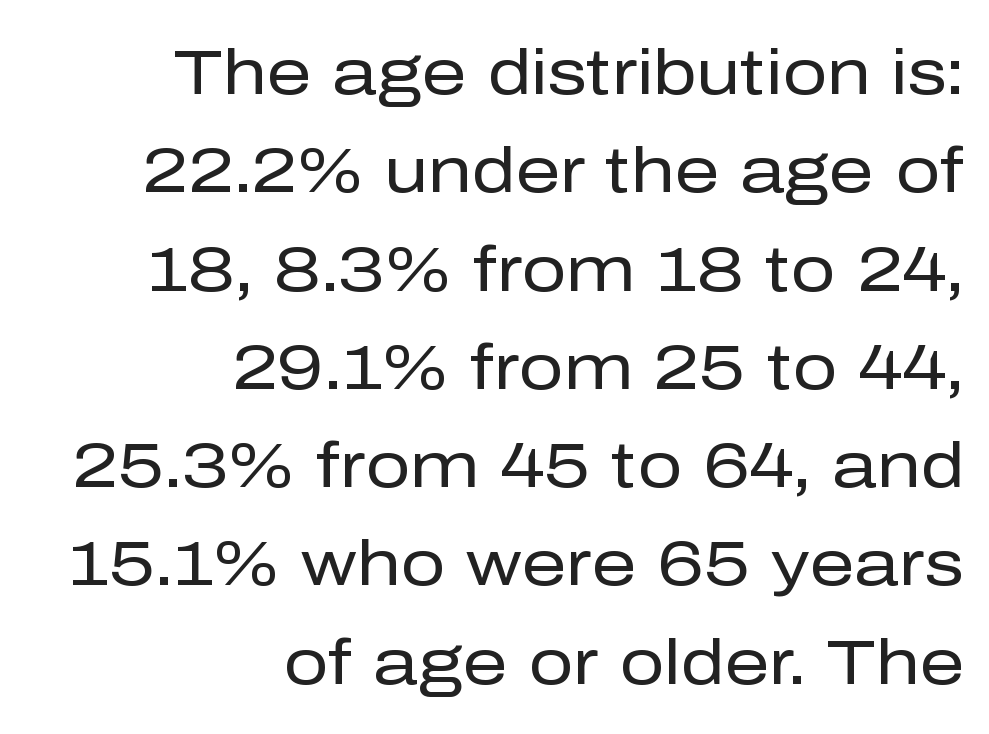
The image shows 63 px regular-weight sans-serif type, upright; set right-aligned, normal line spacing (1.56x), normal letter spacing, not underlined; low stroke contrast and a medium x-height.
